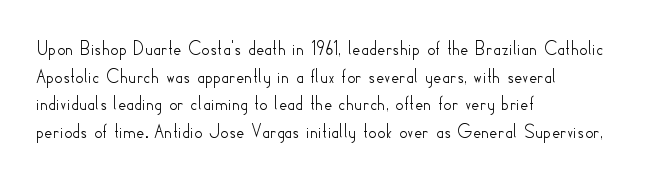
The block of text has a typical density, with ordinary space between rows. The letters stand straight up with perfectly vertical stems. Line starts are locked; line ends wander. Between one letter and the next there's only the usual sliver of space. Type without underlining.
